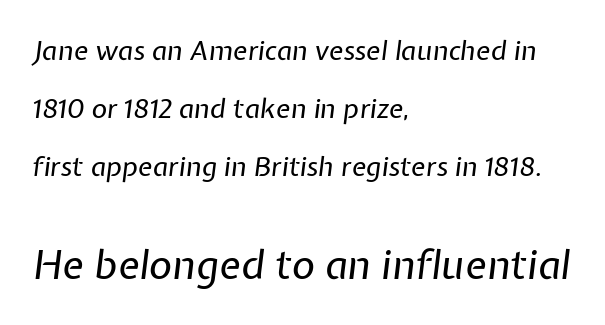
When letters slant like this, we call the style italic. In this sample the second text group is rendered at the bigger scale. The rendering anchors every line to the left-hand side. Nobody touched the tracking dial on this one.
